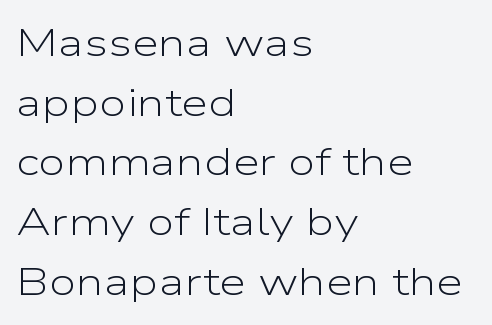
Designer's note — italics off, roman on. Successive baselines arrive at the customary interval. The letters advance in unequal steps, a hallmark of proportional type. Font category for this specimen: sans-serif. Descenders are the only things crossing below the line. Which margin do the lines hug? The left one — the right edge is uneven.
